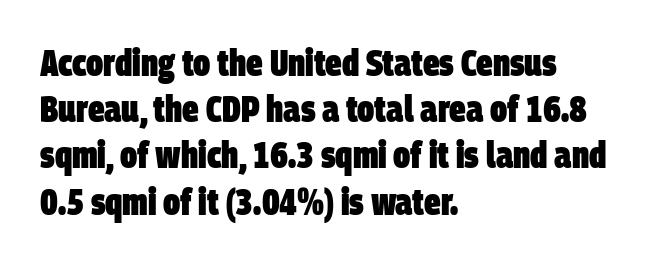
Q: Is the text bold? A: Yes.
Q: Is the typeface a serif or a sans-serif typeface? A: Sans-serif.
Q: Is the text underlined? A: No.
Q: How is the paragraph aligned? A: Left-aligned.
Q: Is the spacing between letters normal or unusually wide? A: Normal.
Q: Is the spacing between lines tight, normal or loose? A: Normal.
Q: Width (condensed, normal, or wide)? A: Condensed.
Q: Stroke contrast? A: Low.
Q: x-height? A: Large.
Q: Monospaced? A: No.
